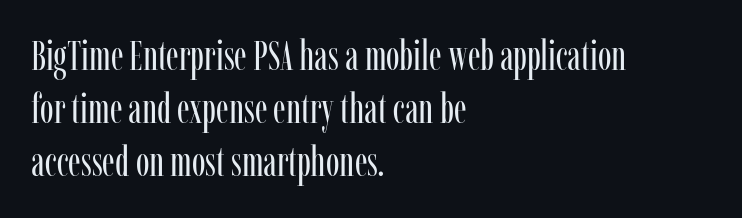
Is there any slant? The stems are plumb. The space directly below the letters is spotless. The text was rendered using a seriffed face with decorative stroke endings. Each new line begins a customary step beneath the previous one. Observe the ordinary spacing: letters are neighbours, not strangers.
